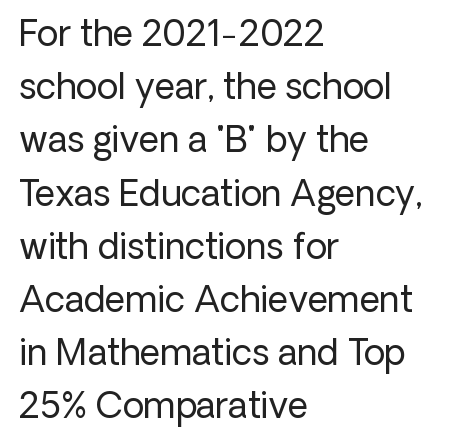
The image shows 35 px regular-weight sans-serif type, upright; set left-aligned, normal line spacing (1.52x), normal letter spacing, not underlined; low stroke contrast and a medium x-height.
